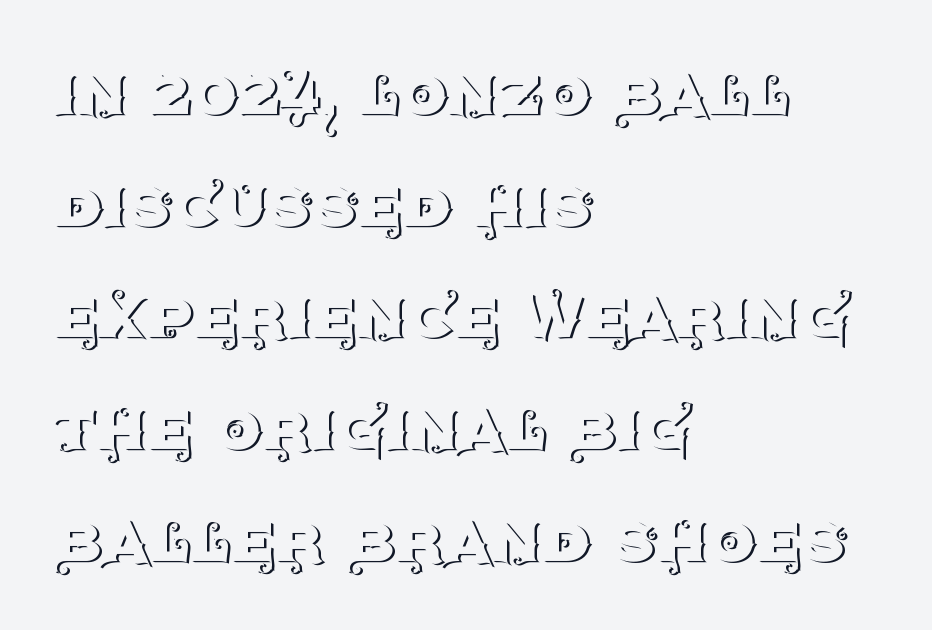
Q: Is the text bold? A: No.
Q: Is the text italic (slanted)? A: No, it is upright.
Q: Is the typeface a serif or a sans-serif typeface? A: Serif.
Q: Is the text underlined? A: No.
Q: How is the paragraph aligned? A: Left-aligned.
Q: Is the spacing between letters normal or unusually wide? A: Normal.
Q: Is the spacing between lines tight, normal or loose? A: Normal.
Q: Width (condensed, normal, or wide)? A: Normal.
Q: Stroke contrast? A: Medium.
Q: x-height? A: Large.
Q: Monospaced? A: No.
